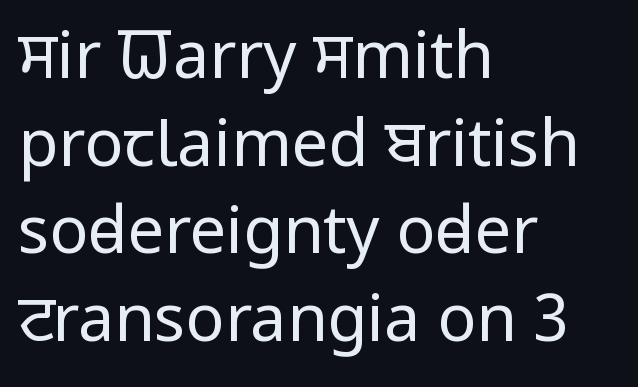
{"serif": "no", "italic": "no", "bold": "no", "weight": "regular", "width": "condensed", "stroke_contrast": "low", "x_height": "large", "monospaced": "no", "underline": "no", "align": "left", "line_spacing": "normal", "line_spacing_ratio": 1.35, "letter_spacing": "normal", "letter_spacing_em": 0.0, "glyph_px": 65}
